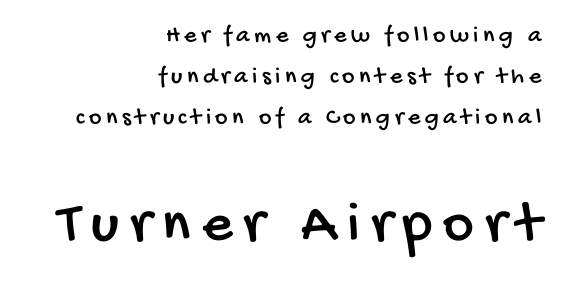
Rule under the text: the space is simply empty. The passage shown begins with its smaller block and ends with its larger one. Is this a sans? Yes — the strokes have no serifs. One-word summary of the alignment: right. Looks like regular typesetting: each glyph gets only the width it needs.
